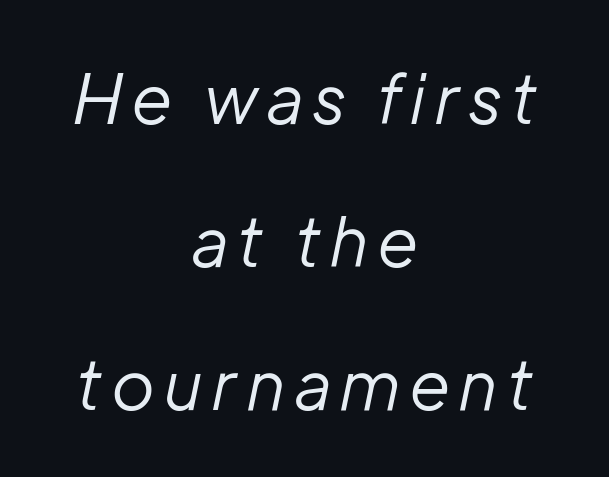
Q: Is the text bold? A: No.
Q: Is the text italic (slanted)? A: Yes, it leans right by about 12 degrees.
Q: Is the text underlined? A: No.
Q: How is the paragraph aligned? A: Centered.
Q: Is the spacing between lines tight, normal or loose? A: Loose.
Q: Width (condensed, normal, or wide)? A: Normal.
Q: Stroke contrast? A: Low.
Q: x-height? A: Medium.
Q: Monospaced? A: No.
